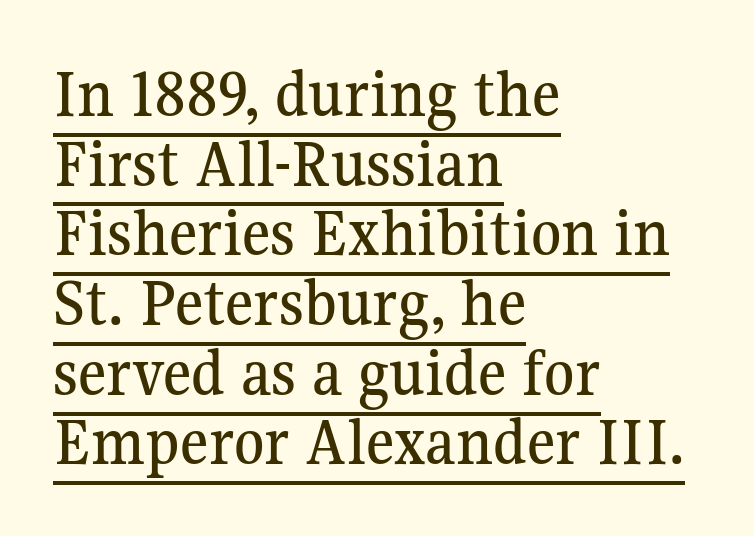
The image shows 69 px serif type, upright; set left-aligned, tight line spacing (1.01x), normal letter spacing, underlined; medium stroke contrast and a medium x-height.
